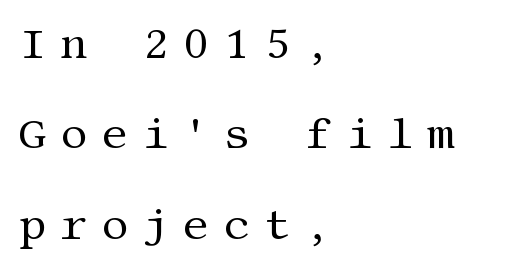
Q: Is the text bold? A: No.
Q: Is the text italic (slanted)? A: No, it is upright.
Q: Is the typeface a serif or a sans-serif typeface? A: Serif.
Q: Is the text underlined? A: No.
Q: How is the paragraph aligned? A: Left-aligned.
Q: Is the spacing between letters normal or unusually wide? A: Unusually wide.
Q: Is the spacing between lines tight, normal or loose? A: Loose.
Q: Width (condensed, normal, or wide)? A: Normal.
Q: Stroke contrast? A: Medium.
Q: x-height? A: Large.
